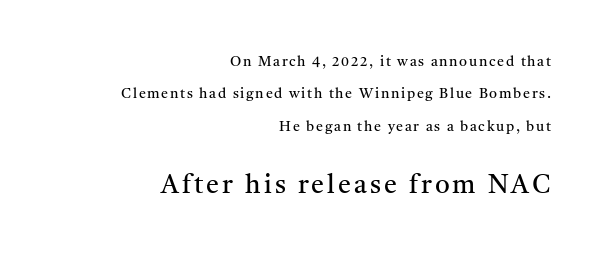
Whoever set this chose breathing room over compactness in the vertical rhythm. The type sits square on the baseline with zero lean. One-word summary of the alignment: right. Quick note: underline off. The more generous point size was reserved for the lower chunk.
